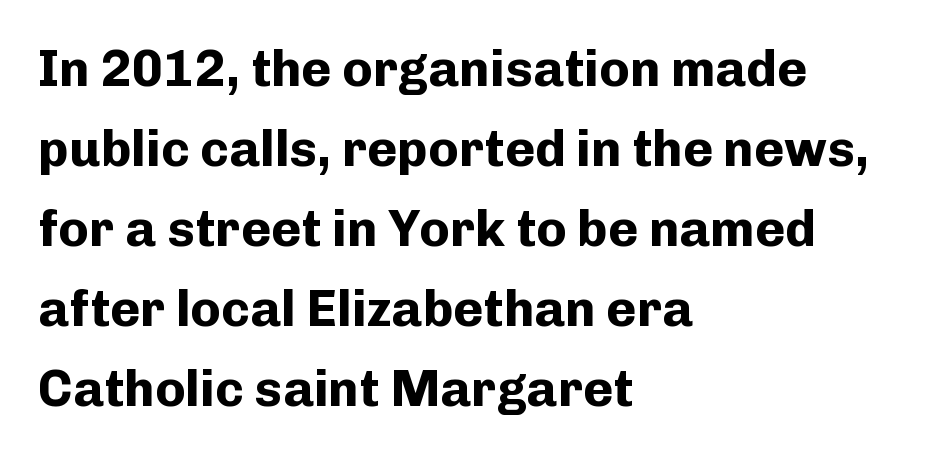
Visually the block forms a straight wall on the left and a jagged coastline on the right. Plain, unruled lines of type. These lines are rendered in a variable-pitch font. The gaps between neighbouring characters are ordinary and unremarkable. Horizontal bands of white between lines are of average thickness.
